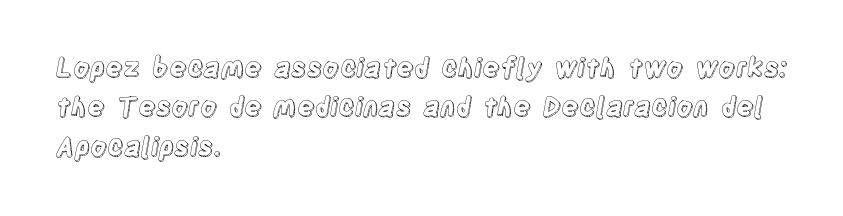
The image shows 26 px text type; set left-aligned, normal line spacing (1.51x), normal letter spacing, not underlined.
